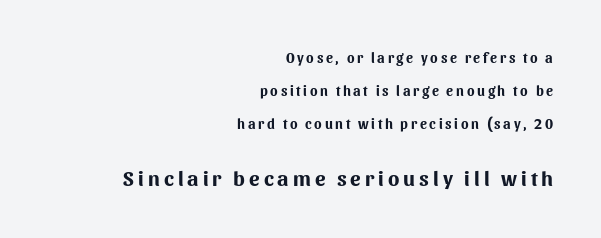
The image shows 21 px bold type, upright; set right-aligned, loose line spacing (2.36x), not underlined; the second (bottom) block is 1.5x larger.
